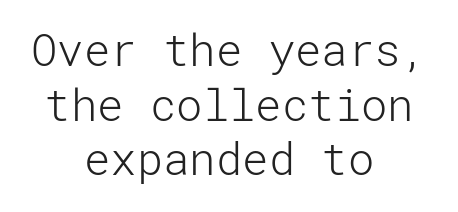
Q: Is the text bold? A: No.
Q: Is the text italic (slanted)? A: No, it is upright.
Q: Is the typeface a serif or a sans-serif typeface? A: Sans-serif.
Q: Is the text underlined? A: No.
Q: How is the paragraph aligned? A: Centered.
Q: Is the spacing between letters normal or unusually wide? A: Normal.
Q: Width (condensed, normal, or wide)? A: Normal.
Q: Stroke contrast? A: Low.
Q: x-height? A: Medium.
